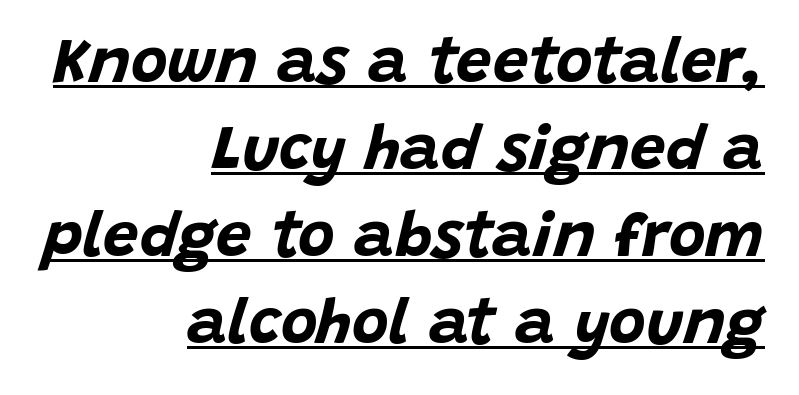
Q: Is the text bold? A: Yes.
Q: Is the text italic (slanted)? A: Yes, it leans right by about 15 degrees.
Q: Is the text underlined? A: Yes.
Q: How is the paragraph aligned? A: Right-aligned.
Q: Is the spacing between letters normal or unusually wide? A: Normal.
Q: Is the spacing between lines tight, normal or loose? A: Normal.
Q: Width (condensed, normal, or wide)? A: Normal.
Q: Stroke contrast? A: Low.
Q: x-height? A: Large.
Q: Monospaced? A: No.
